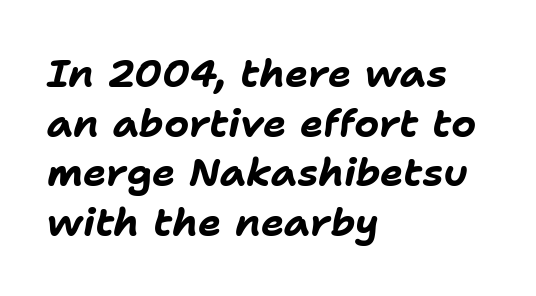
Here the glyphs are tracked normally, forming tight word shapes. Pretty heavy lettering here — definitely bold. Honestly, there is no underline to notice here at all. How would I describe the line gaps? Plain and ordinary.
